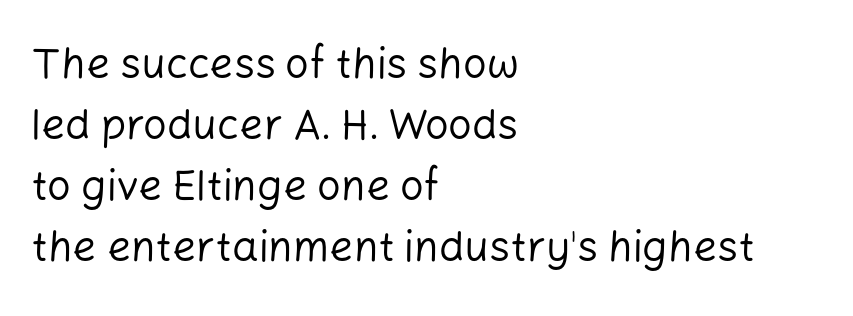
Are there feet on the stems? There aren't — it's a sans. No heavy texture on the line: the type isn't bold. Each letter keeps its own natural width here, so spacing adapts to shape. Notice how the passage keeps a crisp vertical edge on the left only. Anything drawn beneath the words? Only blank space.
